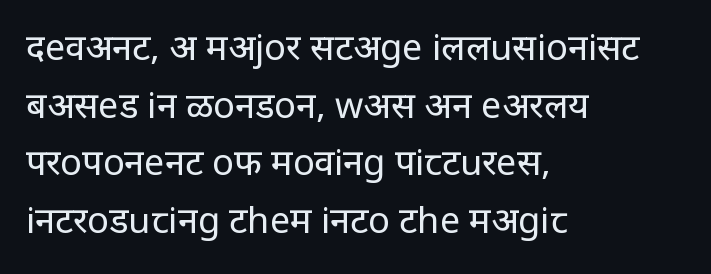
A roman cut, with each character standing at attention. The passage shown is typed in a proportional face where columns would drift. Caption: standard tracking, unaltered. Stroke terminals: plain, sans-serif. Normally led — the rows are evenly, conventionally spaced.
